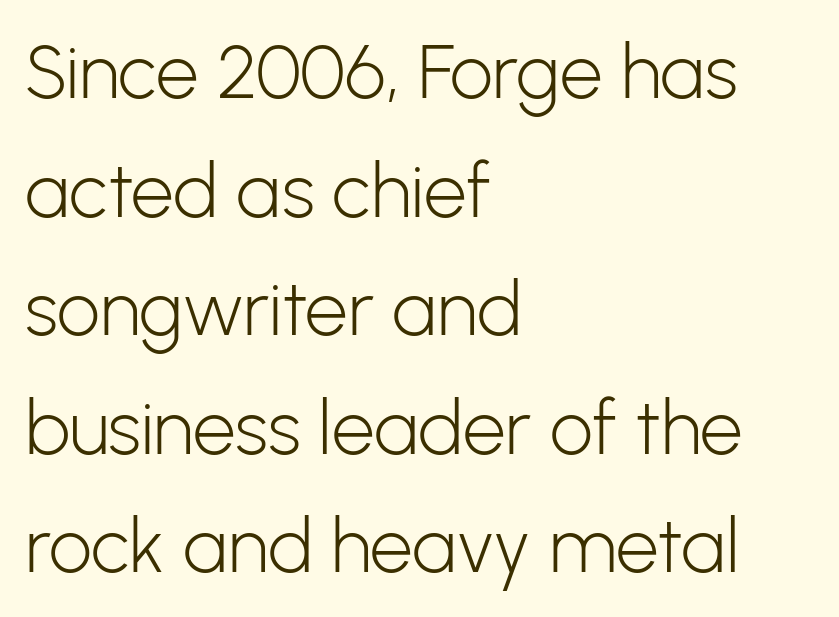
Q: Is the text bold? A: No.
Q: Is the text italic (slanted)? A: No, it is upright.
Q: Is the typeface a serif or a sans-serif typeface? A: Sans-serif.
Q: Is the text underlined? A: No.
Q: How is the paragraph aligned? A: Left-aligned.
Q: Is the spacing between letters normal or unusually wide? A: Normal.
Q: Is the spacing between lines tight, normal or loose? A: Normal.
Q: Width (condensed, normal, or wide)? A: Normal.
Q: Stroke contrast? A: Low.
Q: x-height? A: Medium.
Q: Monospaced? A: No.
